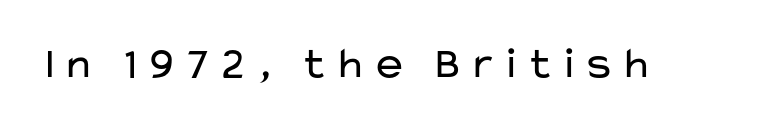
Heft: none added — not bold. The typography opts for an upright posture over an oblique one. Unlike a traditional serif, this face leaves its strokes unadorned. Each letter keeps its own natural width here, so spacing adapts to shape. Only glyphs here, with clear space below each row.
